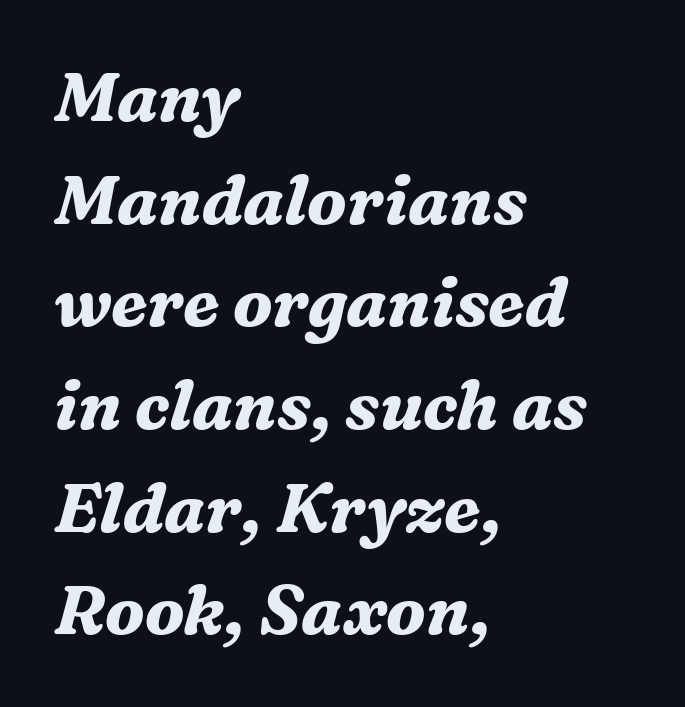
The image shows 68 px bold serif type, italic (leaning right); set left-aligned, normal line spacing (1.51x), normal letter spacing, not underlined; medium stroke contrast and a medium x-height.
